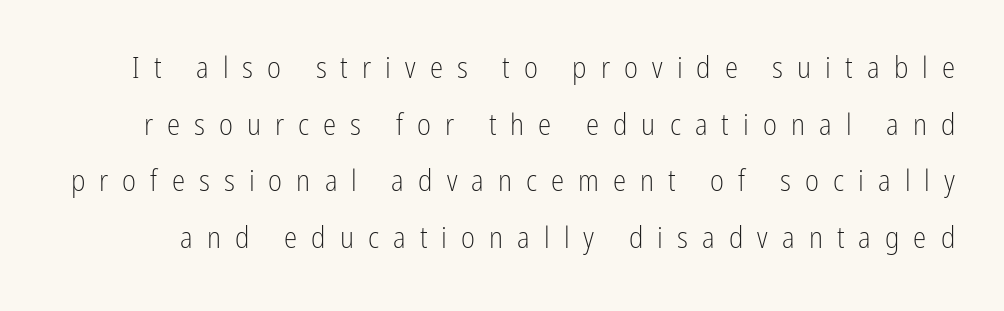
The image shows 30 px light, condensed sans-serif type, upright; set line spacing 1.89x, unusually wide letter spacing (+0.47 em), not underlined; low stroke contrast and a medium x-height.
